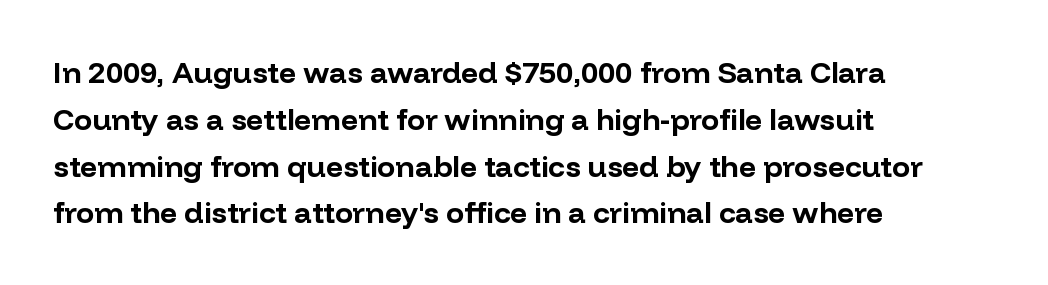
Q: Is the text bold? A: Yes.
Q: Is the text italic (slanted)? A: No, it is upright.
Q: Is the typeface a serif or a sans-serif typeface? A: Sans-serif.
Q: Is the text underlined? A: No.
Q: How is the paragraph aligned? A: Left-aligned.
Q: Is the spacing between letters normal or unusually wide? A: Normal.
Q: Is the spacing between lines tight, normal or loose? A: Normal.
Q: Width (condensed, normal, or wide)? A: Normal.
Q: Stroke contrast? A: Low.
Q: x-height? A: Medium.
Q: Monospaced? A: No.
